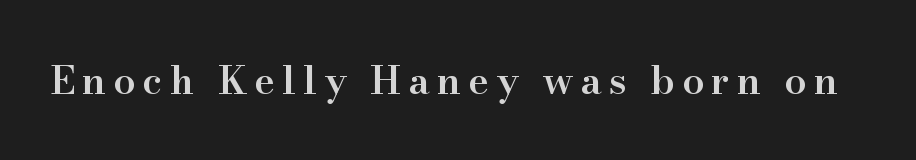
Q: Is the text bold? A: Semi-bold.
Q: Is the text italic (slanted)? A: No, it is upright.
Q: Is the typeface a serif or a sans-serif typeface? A: Serif.
Q: Is the text underlined? A: No.
Q: Width (condensed, normal, or wide)? A: Normal.
Q: Stroke contrast? A: High.
Q: x-height? A: Small.
Q: Monospaced? A: No.
